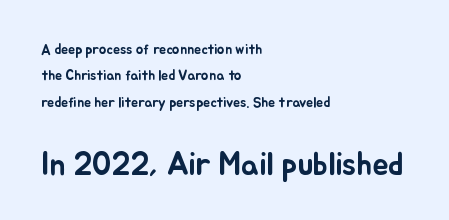
The image shows 32 px text type, upright; set left-aligned, line spacing 1.88x, normal letter spacing, not underlined; the second (bottom) block is 2.29x larger; low stroke contrast and a small x-height.
